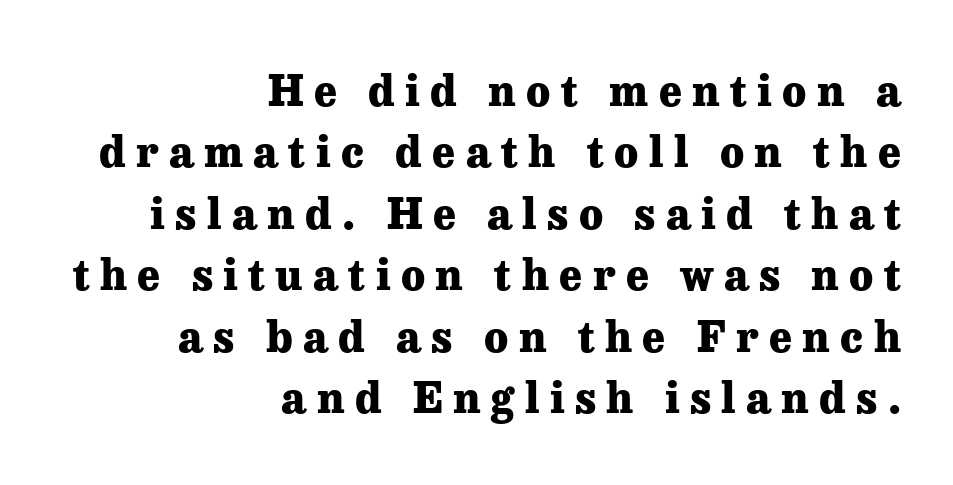
{"serif": "yes", "italic": "no", "bold": "yes", "weight": "heavy", "width": "normal", "stroke_contrast": "low", "x_height": "medium", "monospaced": "no", "underline": "no", "align": "right", "line_spacing": "normal", "line_spacing_ratio": 1.43, "letter_spacing": "wide", "letter_spacing_em": 0.24, "glyph_px": 43}
